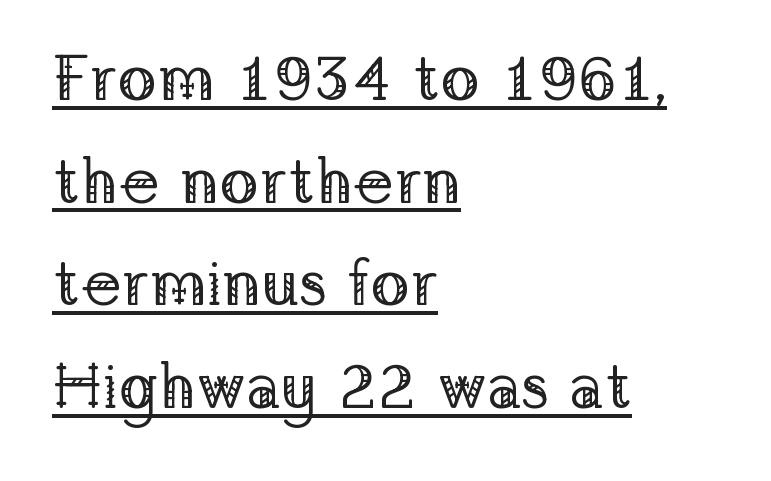
Weight: in the light-to-regular range. The gaps between neighbouring characters are ordinary and unremarkable. Does the copy run flush right? No — it runs flush left. The sample's only ornament is a line tracing under the words. Rows of type keep a routine distance in the vertical direction.
